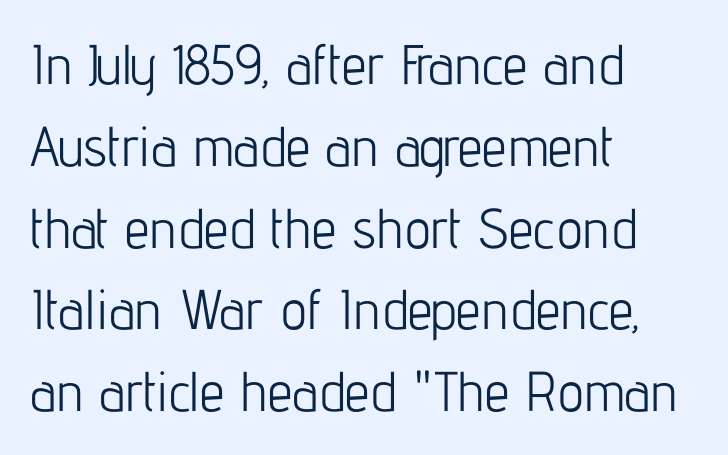
The zone under the glyphs is completely vacant. The face used here is proportionally spaced, like ordinary book or web type. The lines sit at an ordinary, default distance from one another. Serif or sans? Sans — the stroke terminals are bare. The lines in this sample share a left origin and differ only in where they stop. Posture: vertical.
